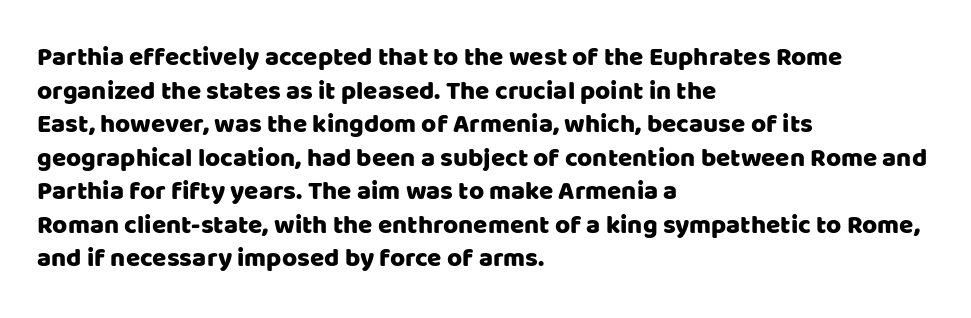
{"italic": "no", "underline": "no", "align": "left", "line_spacing": "normal", "line_spacing_ratio": 1.29, "letter_spacing": "normal", "letter_spacing_em": 0.0, "glyph_px": 26}
